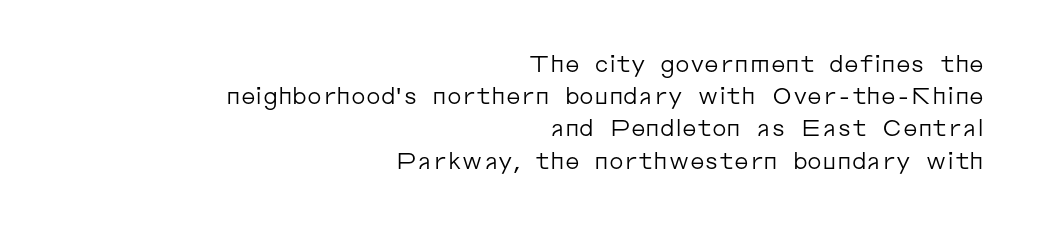
Short and long lines alike share a common ending point at right. Vertical stems look standard width or narrower in stroke. Quick note: not italic, upright. Has an underline been added? It has not.
